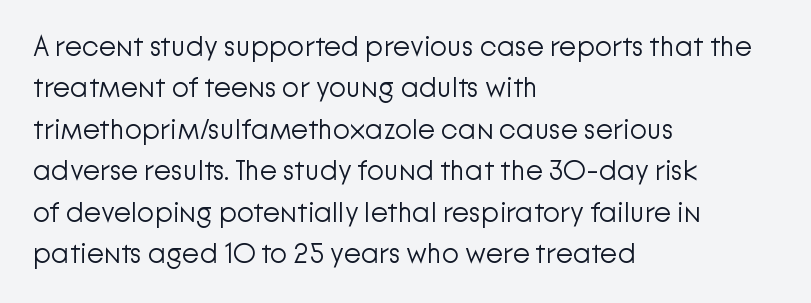
Q: Is the text bold? A: No.
Q: Is the text italic (slanted)? A: No, it is upright.
Q: Is the typeface a serif or a sans-serif typeface? A: Sans-serif.
Q: Is the text underlined? A: No.
Q: How is the paragraph aligned? A: Left-aligned.
Q: Is the spacing between letters normal or unusually wide? A: Normal.
Q: Is the spacing between lines tight, normal or loose? A: Normal.
Q: Width (condensed, normal, or wide)? A: Normal.
Q: Stroke contrast? A: Low.
Q: x-height? A: Medium.
Q: Monospaced? A: No.
